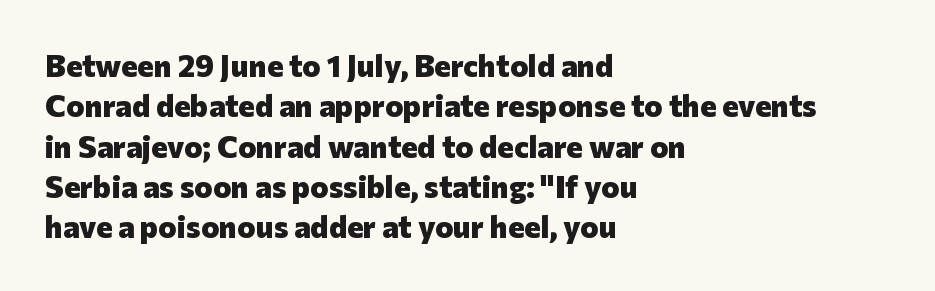
The image shows 31 px heavy sans-serif type, upright; set left-aligned, normal line spacing (1.3x), normal letter spacing, not underlined; low stroke contrast and a medium x-height.
